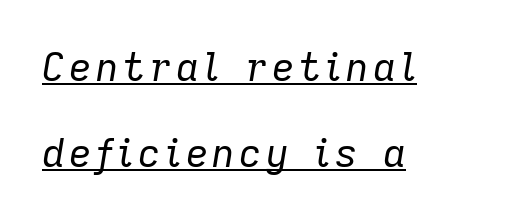
Q: Is the text bold? A: No.
Q: Is the text italic (slanted)? A: Yes, it leans right by about 9 degrees.
Q: Is the text underlined? A: Yes.
Q: How is the paragraph aligned? A: Left-aligned.
Q: Is the spacing between lines tight, normal or loose? A: Loose.
Q: Width (condensed, normal, or wide)? A: Normal.
Q: Stroke contrast? A: Low.
Q: x-height? A: Medium.
Q: Monospaced? A: No.
